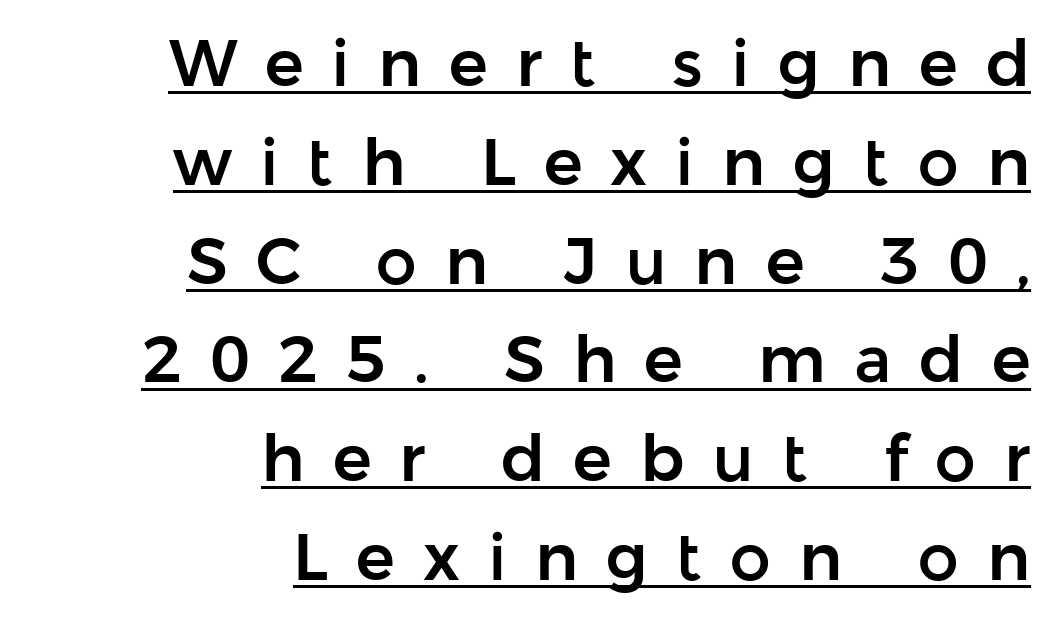
The space between consecutive lines is moderate. A sans-serif font was chosen for this passage. Has an underline been added? It has. Do the letters lean? They stand straight. Spacing between characters has been opened up far beyond the box default. The rag falls on the left side of this text block.
